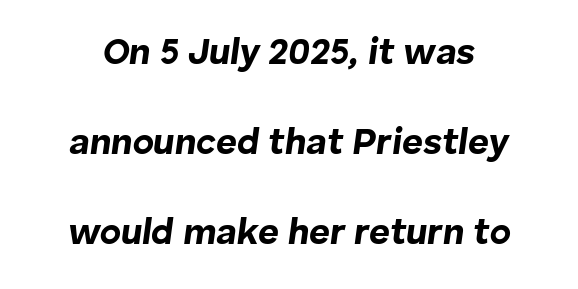
Nothing unusual about the tracking: characters are spaced as the font intends. This rendering features lettering with no underline. One glance says open: line gaps are wider than usual. You could not count columns in this text — the font is proportionally spaced.
